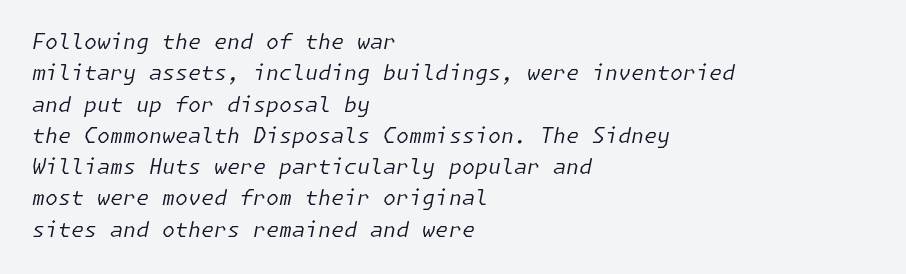
Q: Is the text bold? A: No.
Q: Is the text italic (slanted)? A: Yes, it leans right by about 11 degrees.
Q: Is the text underlined? A: No.
Q: How is the paragraph aligned? A: Left-aligned.
Q: Is the spacing between letters normal or unusually wide? A: Normal.
Q: Is the spacing between lines tight, normal or loose? A: Normal.
